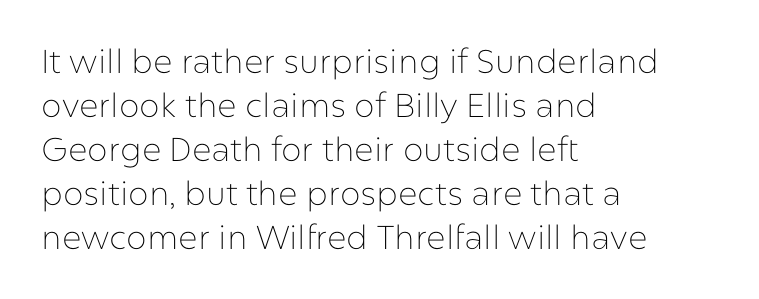
Typeset ragged right — the left edge is the straight one. Any mark beneath the type? The region is blank. Evenly set lines give the paragraph a standard silhouette. The passage shown is typed in a proportional face where columns would drift.
